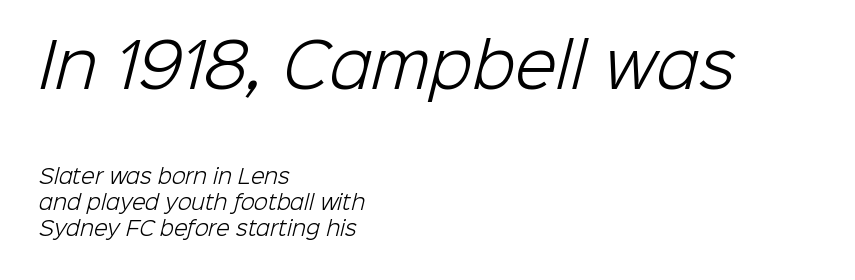
Q: Is the text bold? A: No.
Q: Is the typeface a serif or a sans-serif typeface? A: Sans-serif.
Q: Is the text underlined? A: No.
Q: How is the paragraph aligned? A: Left-aligned.
Q: Is the spacing between letters normal or unusually wide? A: Normal.
Q: Is the spacing between lines tight, normal or loose? A: Normal.
Q: Which block of text is set in a larger size, the first (top) or the second (bottom)? A: The first (top) one.
Q: Width (condensed, normal, or wide)? A: Normal.
Q: Stroke contrast? A: Low.
Q: x-height? A: Medium.
Q: Monospaced? A: No.
